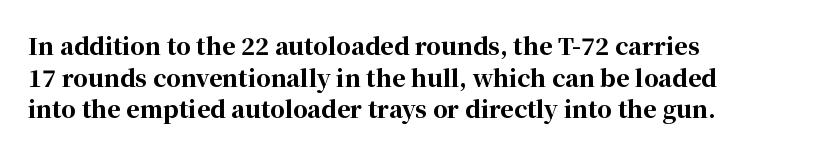
{"italic": "no", "bold": "yes", "underline": "no", "align": "left", "line_spacing": "normal", "line_spacing_ratio": 1.37, "letter_spacing": "normal", "letter_spacing_em": 0.0, "glyph_px": 23}
